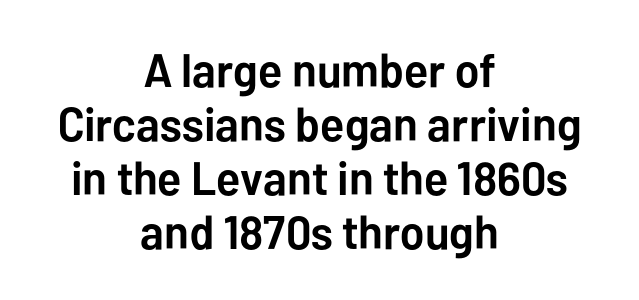
Q: Is the text bold? A: Yes.
Q: Is the text italic (slanted)? A: No, it is upright.
Q: Is the typeface a serif or a sans-serif typeface? A: Sans-serif.
Q: Is the text underlined? A: No.
Q: How is the paragraph aligned? A: Centered.
Q: Is the spacing between letters normal or unusually wide? A: Normal.
Q: Is the spacing between lines tight, normal or loose? A: Tight.
Q: Width (condensed, normal, or wide)? A: Normal.
Q: Stroke contrast? A: Low.
Q: x-height? A: Medium.
Q: Monospaced? A: No.
